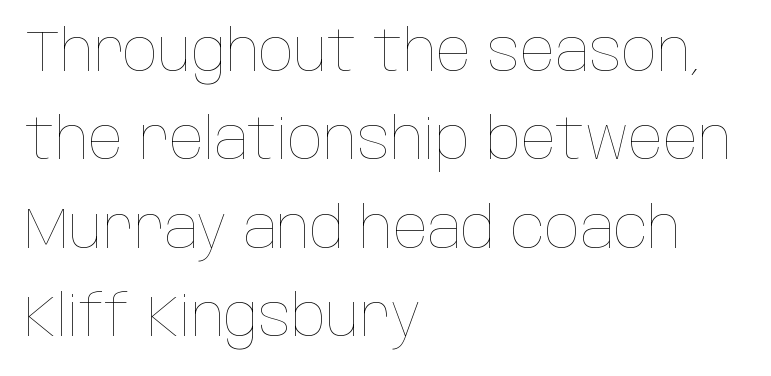
Q: Is the text bold? A: No.
Q: Is the text italic (slanted)? A: No, it is upright.
Q: Is the text underlined? A: No.
Q: How is the paragraph aligned? A: Left-aligned.
Q: Is the spacing between letters normal or unusually wide? A: Normal.
Q: Is the spacing between lines tight, normal or loose? A: Normal.
Q: Width (condensed, normal, or wide)? A: Condensed.
Q: Stroke contrast? A: Low.
Q: x-height? A: Large.
Q: Monospaced? A: No.
